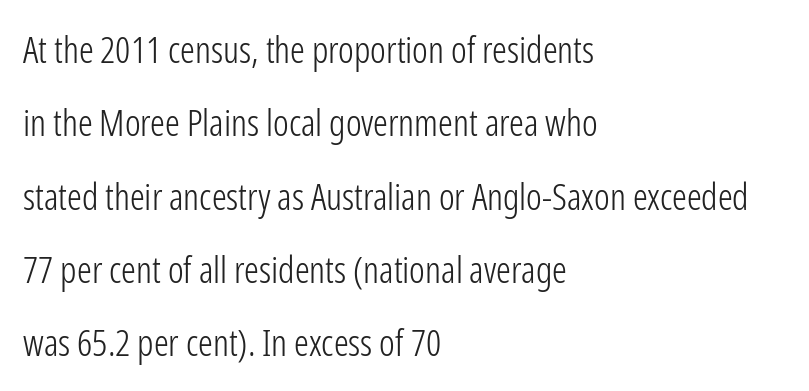
Q: Is the text bold? A: No.
Q: Is the text italic (slanted)? A: No, it is upright.
Q: Is the typeface a serif or a sans-serif typeface? A: Sans-serif.
Q: Is the text underlined? A: No.
Q: How is the paragraph aligned? A: Left-aligned.
Q: Is the spacing between letters normal or unusually wide? A: Normal.
Q: Is the spacing between lines tight, normal or loose? A: Loose.
Q: Width (condensed, normal, or wide)? A: Condensed.
Q: Stroke contrast? A: Low.
Q: x-height? A: Medium.
Q: Monospaced? A: No.
